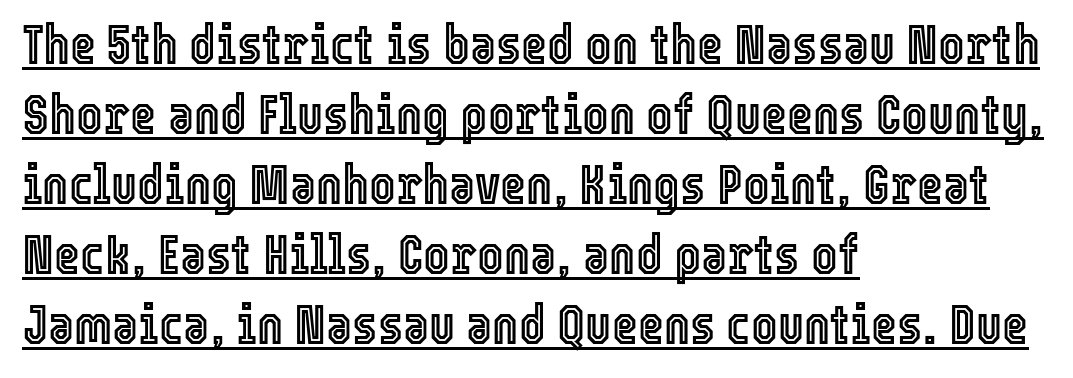
The image shows 56 px condensed type, upright; set left-aligned, normal line spacing (1.25x), normal letter spacing, underlined; a medium x-height.
